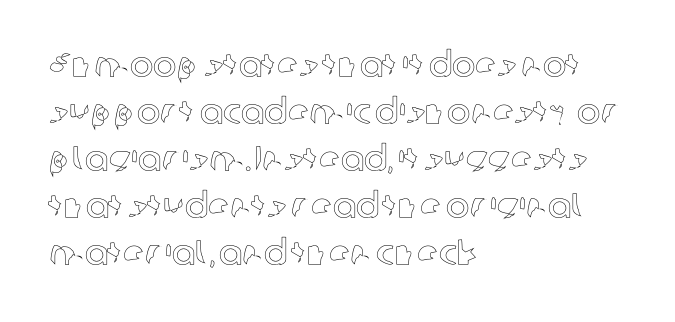
The image shows 35 px text type, upright; set left-aligned, normal line spacing (1.34x), normal letter spacing, not underlined; a medium x-height.
